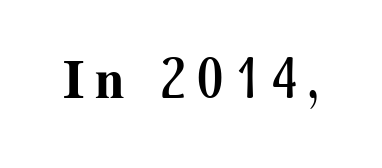
Q: Is the text bold? A: Yes.
Q: Is the text italic (slanted)? A: No, it is upright.
Q: Is the typeface a serif or a sans-serif typeface? A: Serif.
Q: Is the text underlined? A: No.
Q: Width (condensed, normal, or wide)? A: Normal.
Q: Stroke contrast? A: Medium.
Q: x-height? A: Medium.
Q: Monospaced? A: No.
